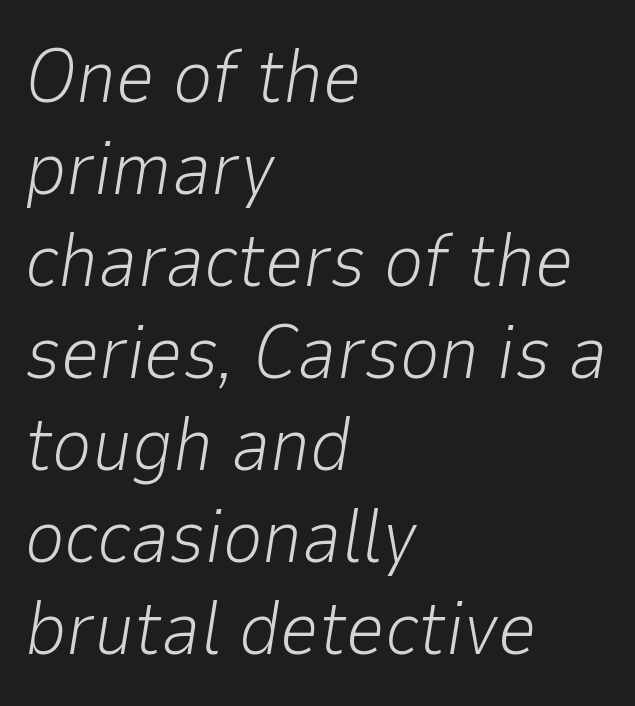
Q: Is the text bold? A: No.
Q: Is the text italic (slanted)? A: Yes, it leans right by about 9 degrees.
Q: Is the text underlined? A: No.
Q: How is the paragraph aligned? A: Left-aligned.
Q: Is the spacing between letters normal or unusually wide? A: Normal.
Q: Width (condensed, normal, or wide)? A: Normal.
Q: Stroke contrast? A: Low.
Q: x-height? A: Medium.
Q: Monospaced? A: No.
